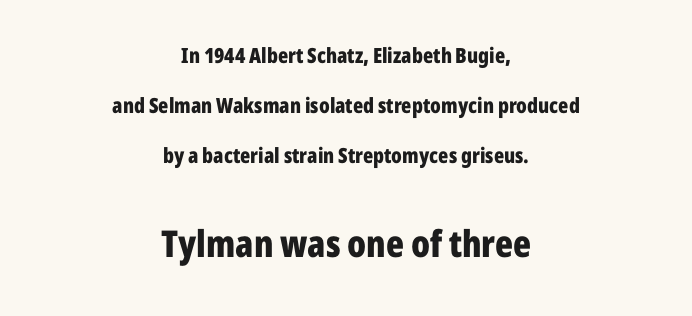
The image shows 37 px bold, condensed sans-serif type, upright; set centered, loose line spacing (2.38x), normal letter spacing, not underlined; the second (bottom) block is 1.76x larger; low stroke contrast and a medium x-height.
